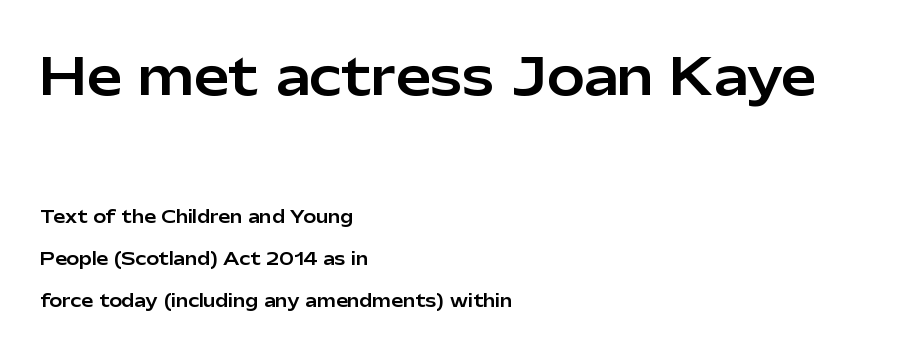
The vertical gap from one line to the next is large. Decoration check: the copy has no underline. Where is the straight margin? On the left. Observe the absence of serifs on each vertical stroke in this sample. Students, note that the glyphs here touch the page at normal intervals.
